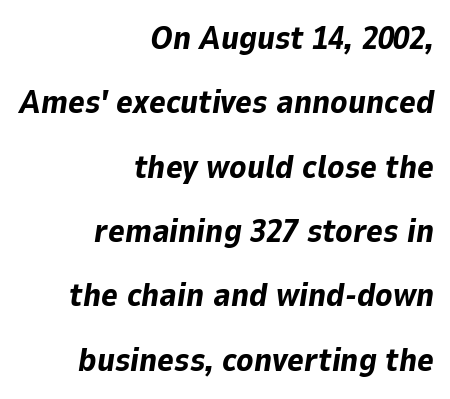
The image shows 32 px bold type, italic (leaning right); set right-aligned, loose line spacing (2.01x), normal letter spacing, not underlined; low stroke contrast and a medium x-height.
